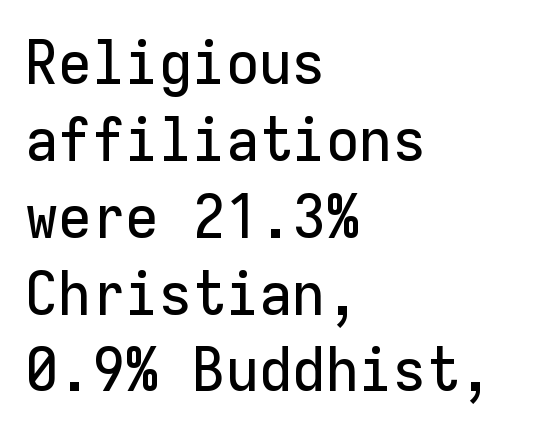
{"serif": "no", "italic": "no", "width": "normal", "stroke_contrast": "low", "x_height": "medium", "monospaced": "yes", "underline": "no", "align": "left", "line_spacing": "normal", "line_spacing_ratio": 1.26, "letter_spacing": "normal", "letter_spacing_em": 0.0, "glyph_px": 61}
